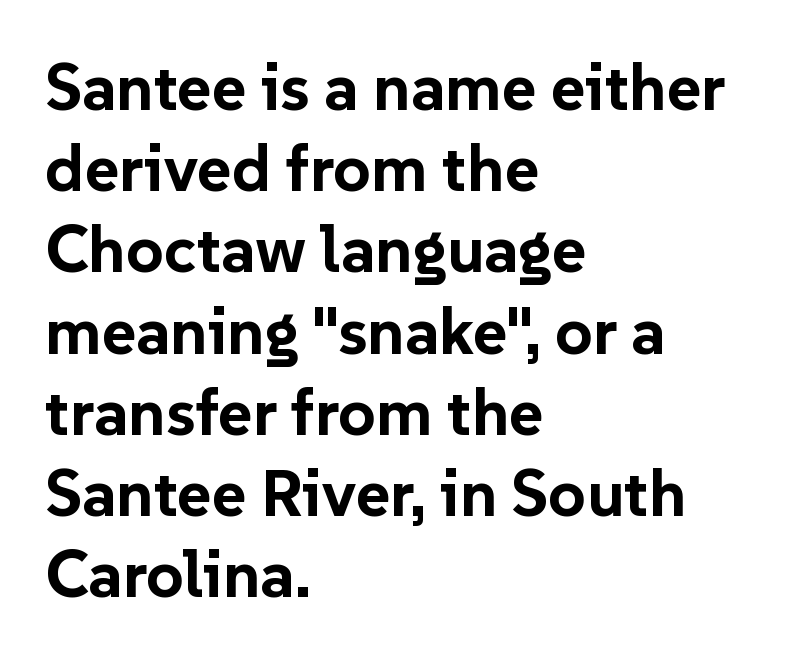
These lines were composed using upright roman letters. The face used here is proportionally spaced, like ordinary book or web type. Thick stems and heavy bowls — unmistakably bold. There is no visible air inserted between adjacent glyphs.
